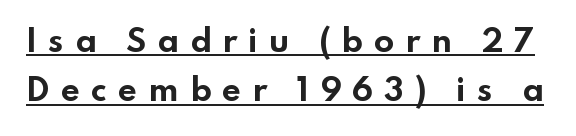
{"serif": "no", "italic": "no", "bold": "yes", "weight": "bold", "width": "wide", "stroke_contrast": "low", "x_height": "small", "monospaced": "no", "underline": "yes", "line_spacing": "normal", "line_spacing_ratio": 1.65, "letter_spacing": "wide", "letter_spacing_em": 0.36, "glyph_px": 30}
